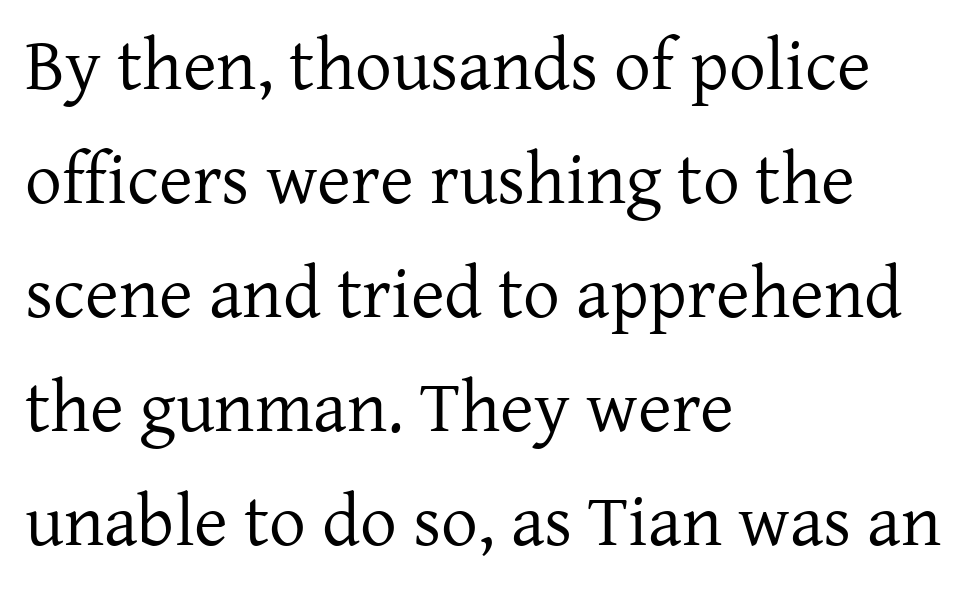
{"serif": "yes", "italic": "no", "bold": "no", "weight": "regular", "width": "normal", "stroke_contrast": "low", "x_height": "medium", "monospaced": "no", "underline": "no", "align": "left", "line_spacing": "normal", "line_spacing_ratio": 1.56, "letter_spacing": "normal", "letter_spacing_em": 0.0, "glyph_px": 73}
